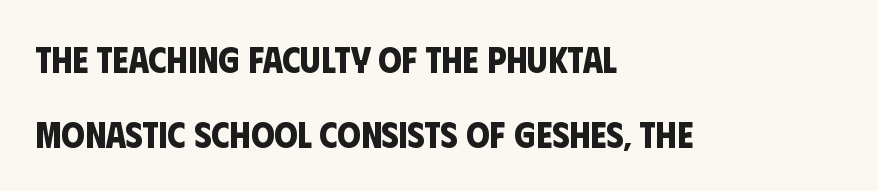
Q: Is the text bold? A: Yes.
Q: Is the typeface a serif or a sans-serif typeface? A: Sans-serif.
Q: Is the text underlined? A: No.
Q: How is the paragraph aligned? A: Left-aligned.
Q: Is the spacing between letters normal or unusually wide? A: Normal.
Q: Is the spacing between lines tight, normal or loose? A: Loose.
Q: Width (condensed, normal, or wide)? A: Condensed.
Q: Stroke contrast? A: Low.
Q: x-height? A: Large.
Q: Monospaced? A: No.
